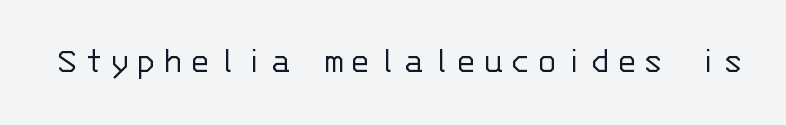
The image shows 38 px light sans-serif type, upright, monospaced; set unusually wide letter spacing (+0.21 em), not underlined; low stroke contrast and a large x-height.
